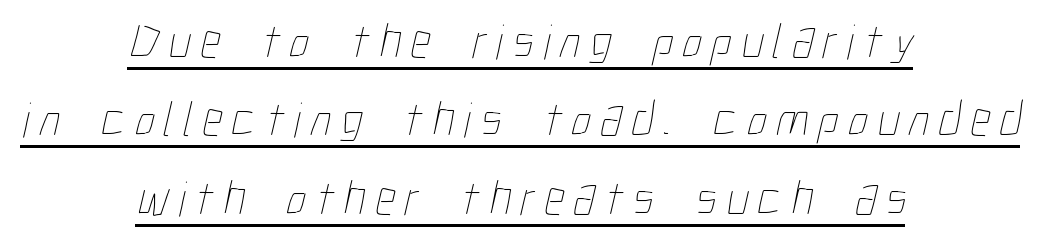
The image shows 50 px thin, condensed type; set centered, normal line spacing (1.57x), underlined; low stroke contrast and a medium x-height.
